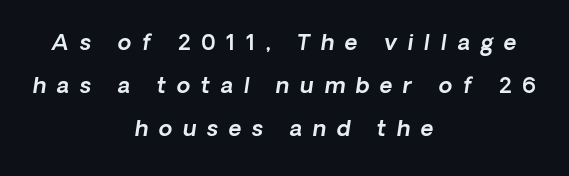
Q: Is the text underlined? A: No.
Q: How is the paragraph aligned? A: Centered.
Q: Is the spacing between letters normal or unusually wide? A: Unusually wide.
Q: Is the spacing between lines tight, normal or loose? A: Loose.
